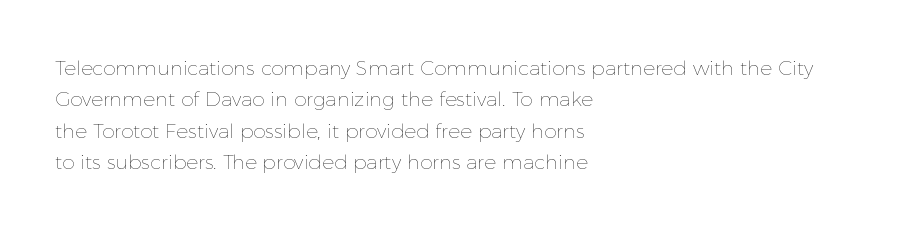
The image shows 20 px text type, upright; set left-aligned, normal line spacing (1.57x), normal letter spacing, not underlined.
